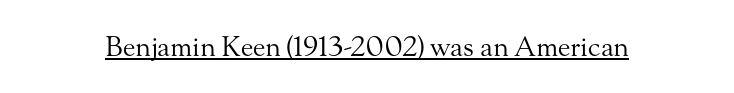
Q: Is the text bold? A: No.
Q: Is the text italic (slanted)? A: No, it is upright.
Q: Is the text underlined? A: Yes.
Q: Is the spacing between letters normal or unusually wide? A: Normal.
